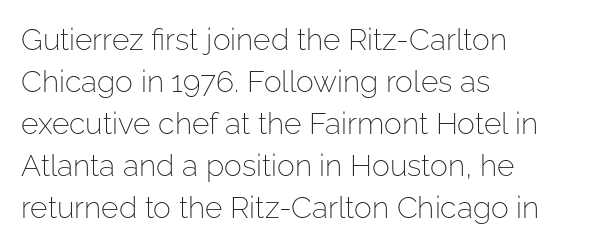
The rendering anchors every line to the left-hand side. The font sits on the lighter half of the weight spectrum, regular included. To sum up the face: it is a sans, with no serifs. Words appear dense and cohesive because spacing is normal. Designer's note — italics off, roman on. The rendering uses natural spacing where letterforms have individual widths.
